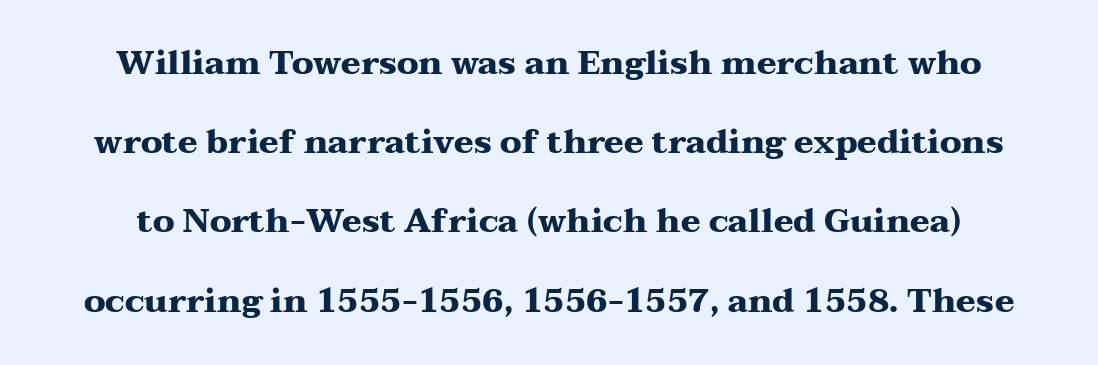
A typesetter would call this proportional, since set widths differ per character. The characters display serif detailing at their extremities. Italic? Not at all — the glyphs are vertical. The passage shown is emphatically bold. Where is the straight margin? There isn't one; the lines are centered.
